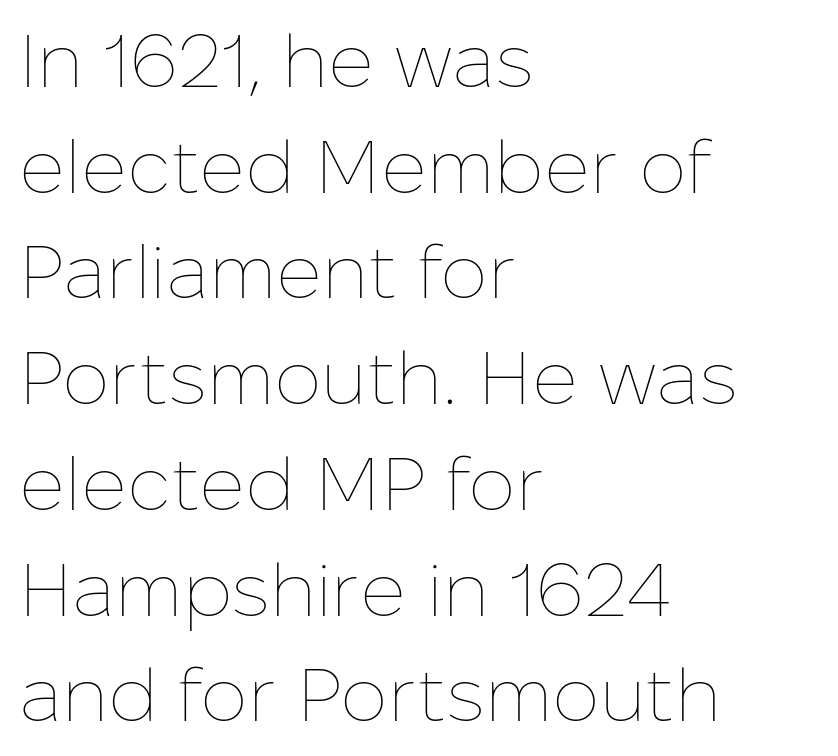
Q: Is the text bold? A: No.
Q: Is the text italic (slanted)? A: No, it is upright.
Q: Is the text underlined? A: No.
Q: How is the paragraph aligned? A: Left-aligned.
Q: Is the spacing between letters normal or unusually wide? A: Normal.
Q: Is the spacing between lines tight, normal or loose? A: Normal.
Q: Width (condensed, normal, or wide)? A: Normal.
Q: Stroke contrast? A: Low.
Q: x-height? A: Medium.
Q: Monospaced? A: No.
